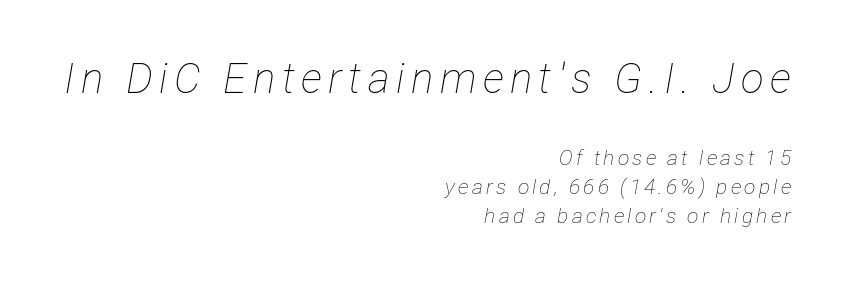
{"italic": "yes", "lean": "right", "slant_degrees": 12, "bold": "no", "weight": "thin", "width": "condensed", "stroke_contrast": "low", "x_height": "medium", "monospaced": "no", "underline": "no", "align": "right", "line_spacing": "normal", "line_spacing_ratio": 1.37, "larger_block": "first", "size_ratio": 2.0, "glyph_px": 42}
